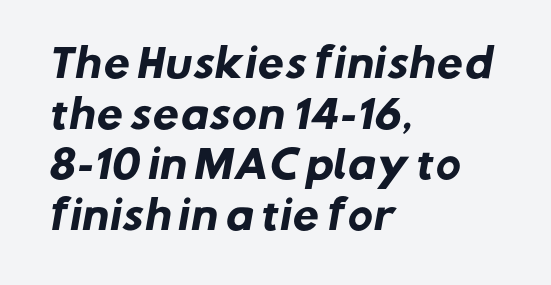
The image shows 38 px heavy sans-serif type; set left-aligned, normal line spacing (1.33x), normal letter spacing, not underlined; low stroke contrast and a medium x-height.
